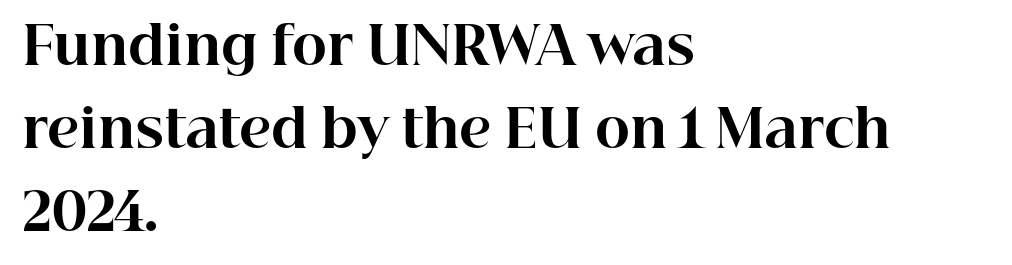
The image shows 53 px bold serif type, upright; set left-aligned, normal line spacing (1.57x), normal letter spacing, not underlined; high stroke contrast and a medium x-height.
